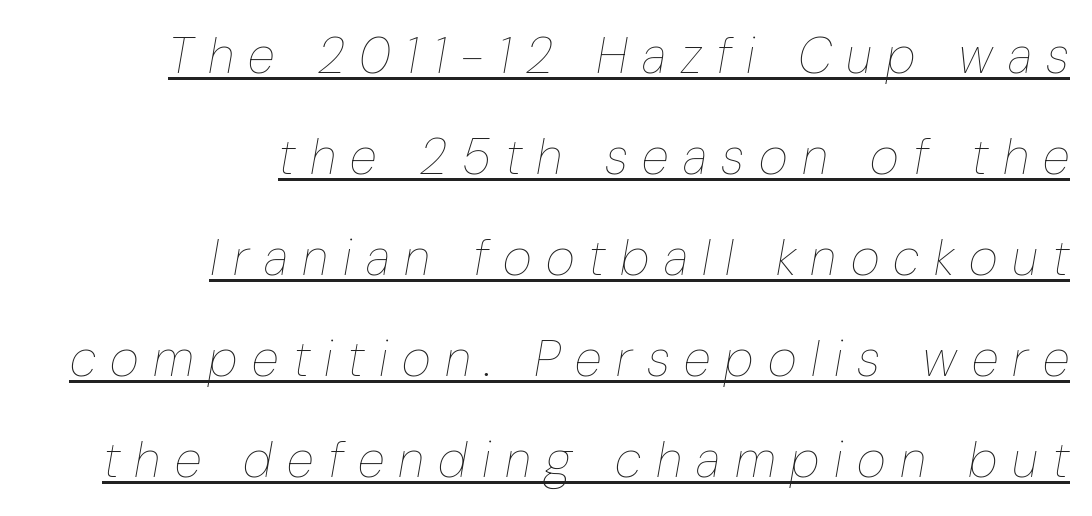
The image shows 50 px thin, condensed type, italic (leaning right); set right-aligned, loose line spacing (2.02x), unusually wide letter spacing (+0.29 em), underlined; low stroke contrast and a medium x-height.
